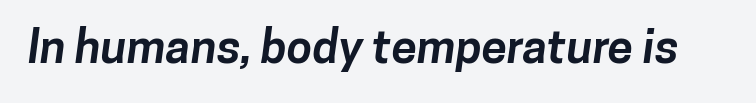
The image shows 46 px bold sans-serif type; set normal letter spacing, not underlined; low stroke contrast and a medium x-height.
